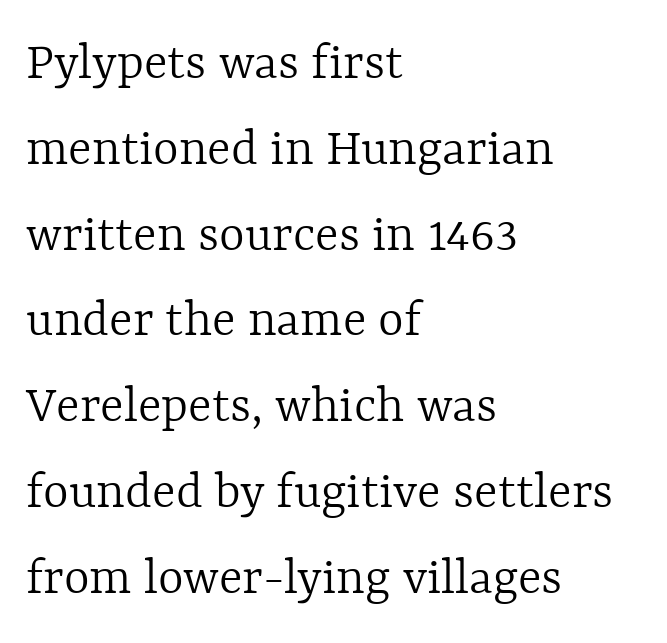
Varying glyph widths throughout — classic text-font behaviour. The specimen omits any rule beneath the text block's lines. The face looks like a standard text weight, possibly lighter. The rag falls on the right side of this text block. Nope, not italic — everything's standing straight. The tracking reads as untouched default to a designer's eye.
